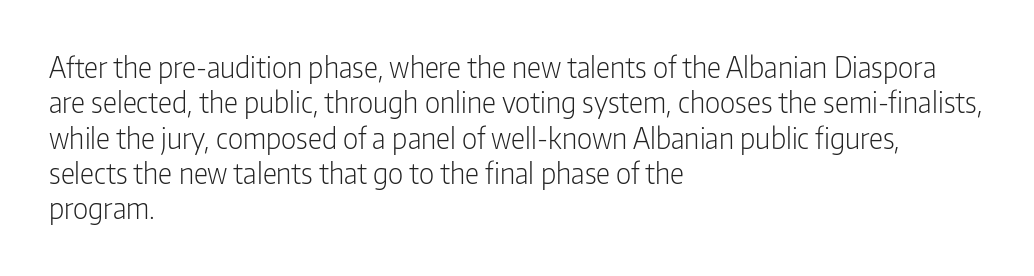
Lines of text with bare space underneath. The characters are drawn with everyday or finer stroke widths. The paragraph shown leans on its left margin. Does extra space separate the letters? No, they use regular spacing. The lettering holds an erect, upright posture throughout.
